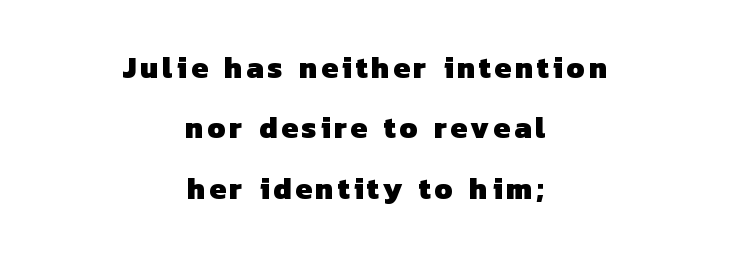
The image shows 30 px heavy sans-serif type; set centered, loose line spacing (2.01x), not underlined; low stroke contrast and a medium x-height.
